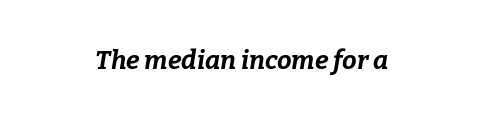
{"italic": "yes", "lean": "right", "slant_degrees": 9, "bold": "yes", "underline": "no", "align": "center", "letter_spacing": "normal", "letter_spacing_em": 0.0, "glyph_px": 26}
